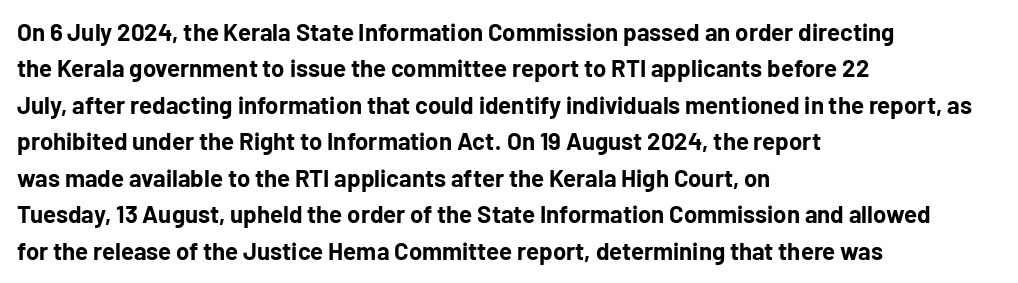
The designer left line spacing at the default. The horizontal fit of the characters is conventional and even. The specimen reads as upright at a glance. The passage shown is not underscored anywhere. The letters are bold, with thick, heavy strokes.
